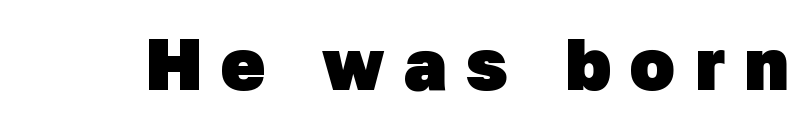
Q: Is the text bold? A: Yes.
Q: Is the typeface a serif or a sans-serif typeface? A: Sans-serif.
Q: Is the text underlined? A: No.
Q: Is the spacing between letters normal or unusually wide? A: Unusually wide.
Q: Width (condensed, normal, or wide)? A: Normal.
Q: Stroke contrast? A: Low.
Q: x-height? A: Medium.
Q: Monospaced? A: No.
